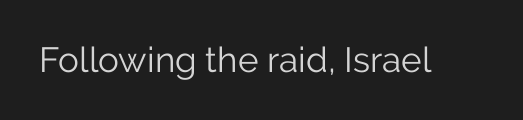
A typesetter would label this face a sans. A roman cut, with each character standing at attention. Type without underlining. Proportional: the letters do not fall into vertical columns. The characters are drawn with everyday or finer stroke widths.
